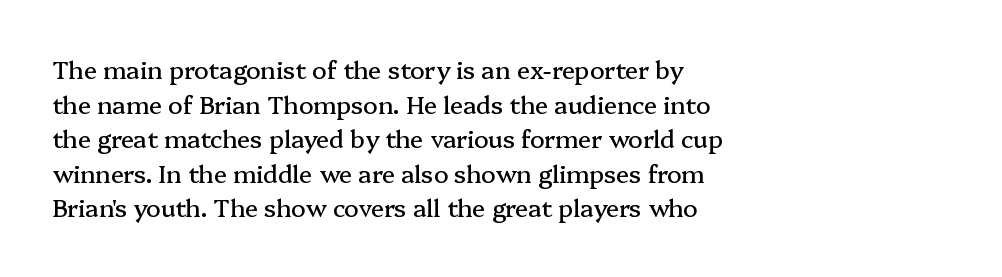
The image shows 24 px text type, upright; set left-aligned, normal line spacing (1.44x), normal letter spacing, not underlined.
